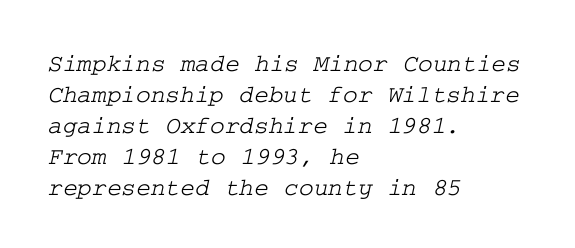
The image shows 25 px text type; set left-aligned, line spacing 1.24x, normal letter spacing, not underlined.
